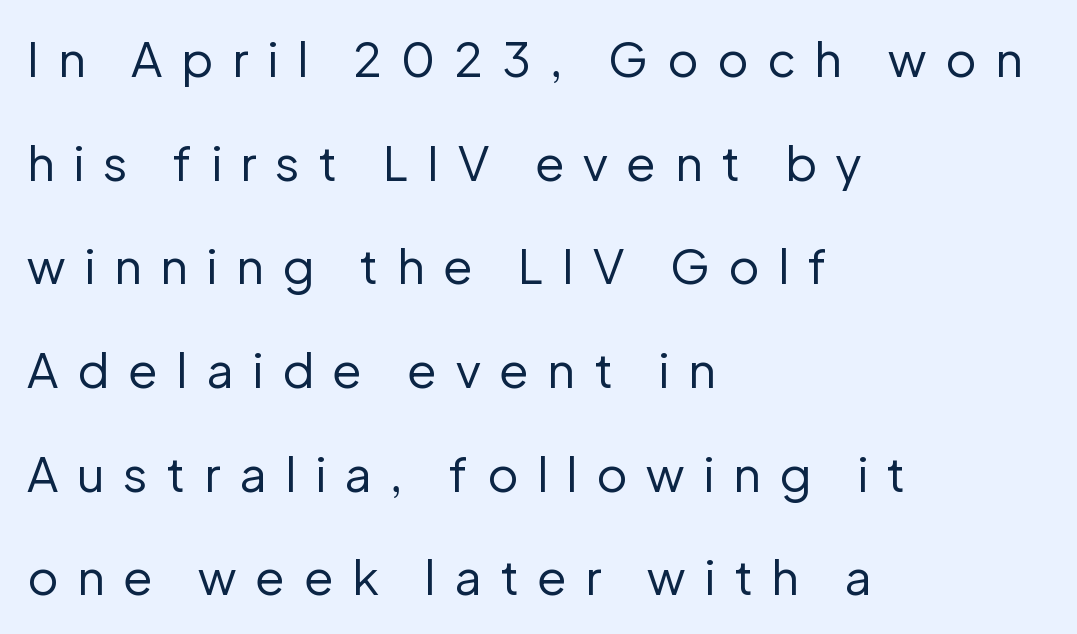
Q: Is the text bold? A: No.
Q: Is the text italic (slanted)? A: No, it is upright.
Q: Is the typeface a serif or a sans-serif typeface? A: Sans-serif.
Q: Is the text underlined? A: No.
Q: How is the paragraph aligned? A: Left-aligned.
Q: Is the spacing between letters normal or unusually wide? A: Unusually wide.
Q: Is the spacing between lines tight, normal or loose? A: Loose.
Q: Width (condensed, normal, or wide)? A: Normal.
Q: Stroke contrast? A: Low.
Q: x-height? A: Medium.
Q: Monospaced? A: No.
